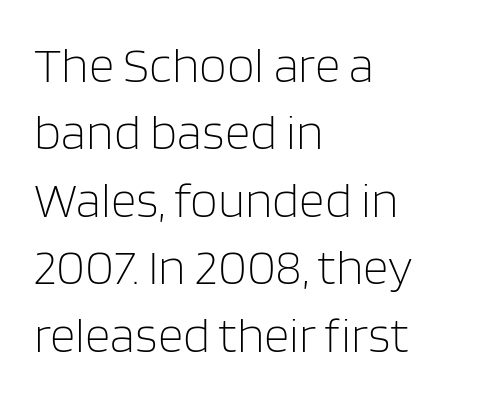
The image shows 50 px light sans-serif type, upright; set left-aligned, normal line spacing (1.35x), normal letter spacing, not underlined; low stroke contrast and a large x-height.
